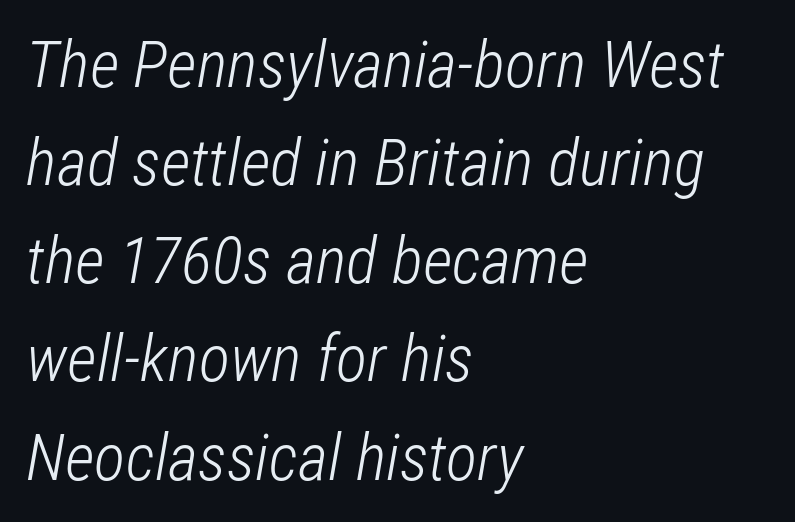
Compared with typical body copy, the letter spacing here is the same. Character widths vary here, with narrow letters taking less room than wide ones. Heft: none added — not bold. The space beneath each line is pristine and unruled.
